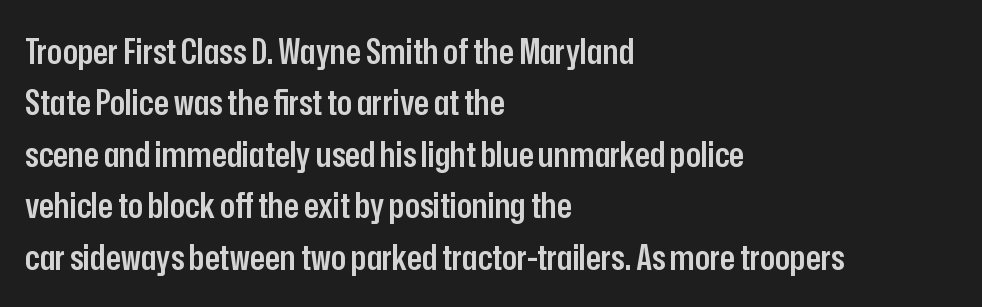
Upright lettering throughout. A typesetter would call this proportional, since set widths differ per character. Is the type bold? Partly — it's a semibold, heavier than regular but not fully bold. Descenders are the only things crossing below the line. Observe the ordinary spacing: letters are neighbours, not strangers.
